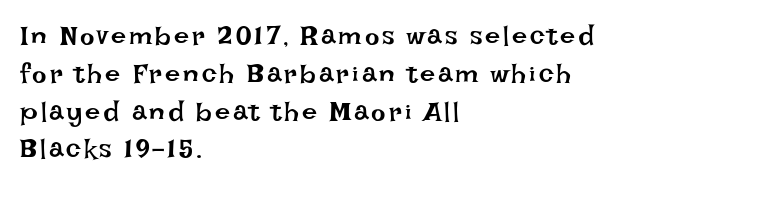
The image shows 27 px text type, upright; set left-aligned, normal line spacing (1.4x), not underlined.
